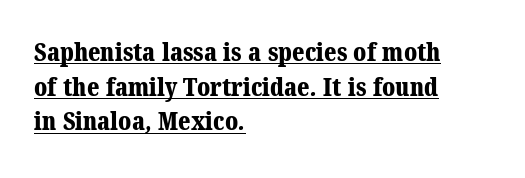
Each glyph is drawn with heavy, bold strokes. Compared with typical paragraphs, the rows here are spaced about the same. Does the copy run flush right? No — it runs flush left. You could call the tracking neutral — neither tight nor loose.
